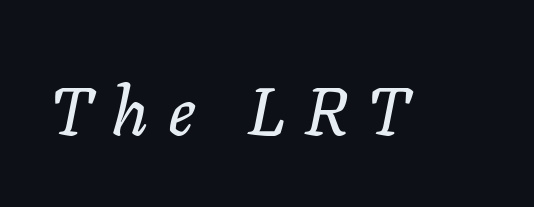
If you drew a line through each stem, it would be angled. Check the space under the baseline: it is left empty. Honestly, the letter spacing is so wide it's the main thing you notice. Varying glyph widths throughout — classic text-font behaviour.
